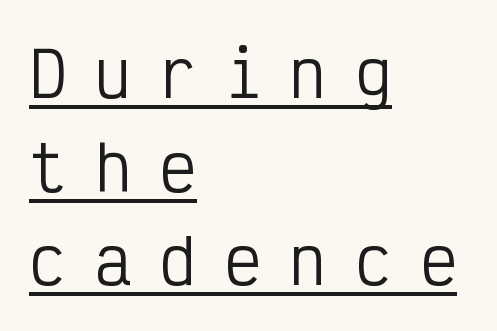
The image shows 62 px regular-weight, condensed sans-serif type, upright, monospaced; set left-aligned, normal line spacing (1.51x), unusually wide letter spacing (+0.45 em), underlined; low stroke contrast and a medium x-height.
